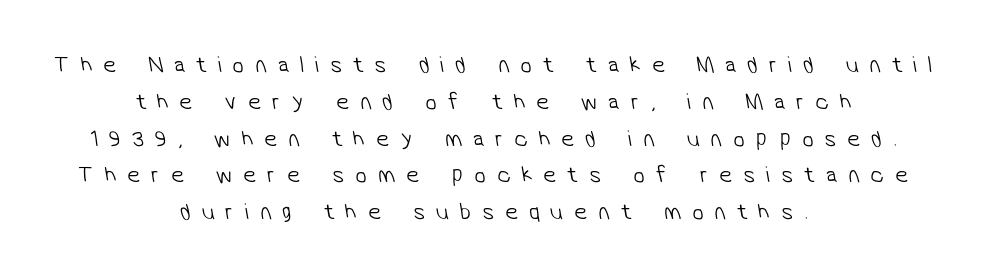
On a weight scale, this lands at 450 or below. This sample uses expanded letter spacing, leaving extra air between glyphs. Centered paragraph, ragged on both sides. Line spacing here is normal. The passage shown is not underscored anywhere.
